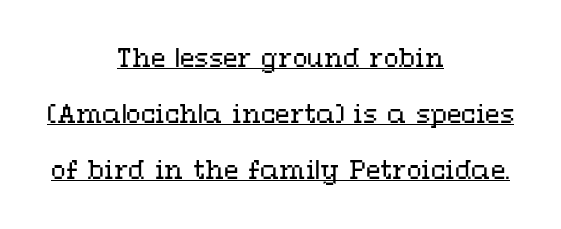
{"italic": "no", "bold": "no", "underline": "yes", "align": "center", "line_spacing": "loose", "line_spacing_ratio": 2.33, "letter_spacing": "normal", "letter_spacing_em": 0.0, "glyph_px": 24}
